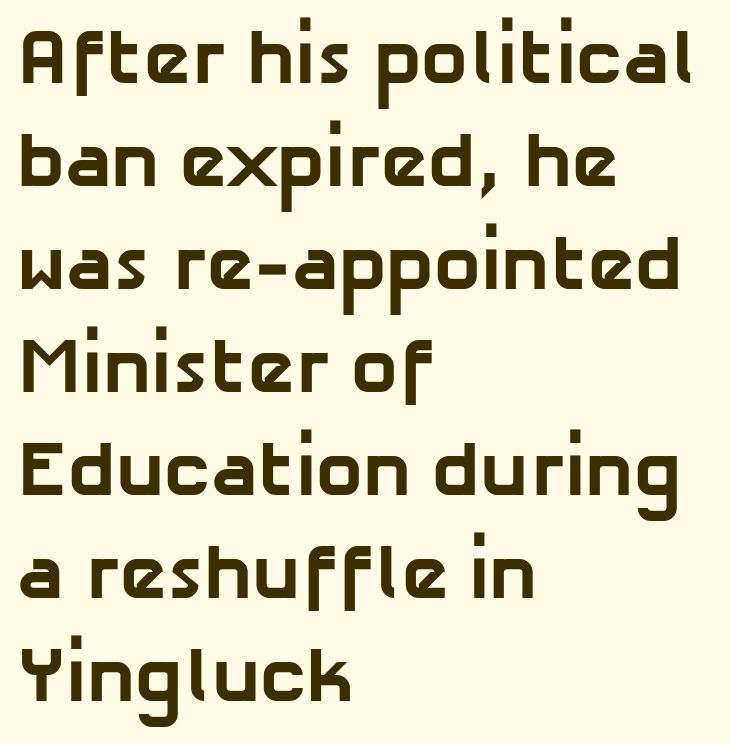
Q: Is the text bold? A: Yes.
Q: Is the typeface a serif or a sans-serif typeface? A: Sans-serif.
Q: Is the text underlined? A: No.
Q: How is the paragraph aligned? A: Left-aligned.
Q: Is the spacing between letters normal or unusually wide? A: Normal.
Q: Is the spacing between lines tight, normal or loose? A: Normal.
Q: Width (condensed, normal, or wide)? A: Normal.
Q: Stroke contrast? A: Low.
Q: x-height? A: Medium.
Q: Monospaced? A: No.
